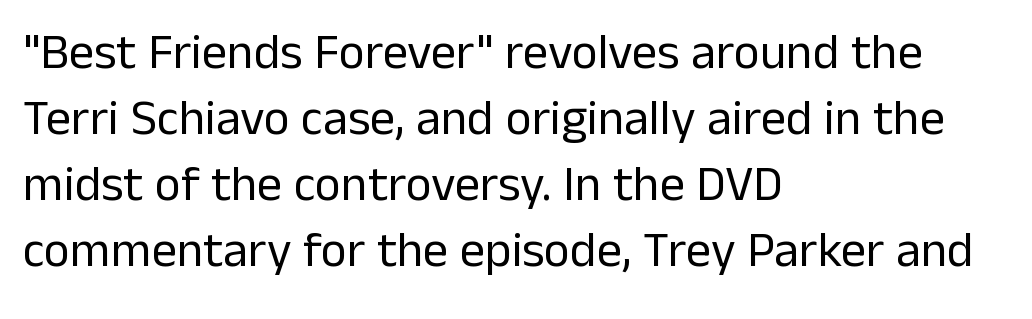
The image shows 50 px regular-weight sans-serif type, upright; set left-aligned, normal line spacing (1.32x), normal letter spacing, not underlined; low stroke contrast and a medium x-height.
